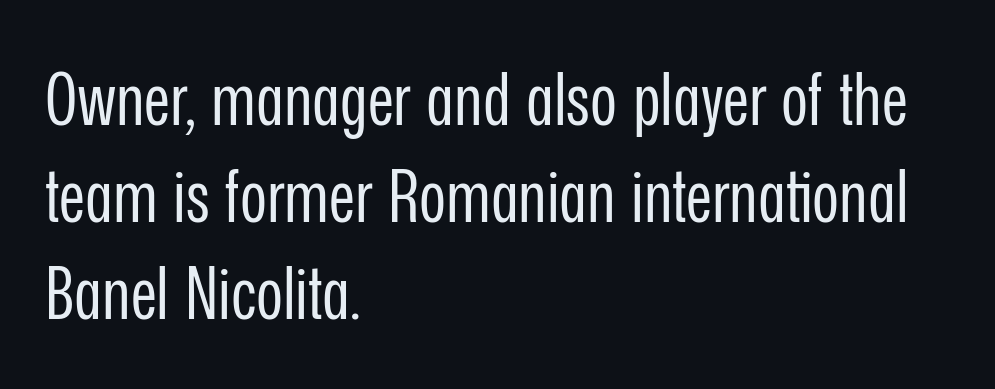
The image shows 73 px regular-weight, condensed sans-serif type, upright; set left-aligned, normal line spacing (1.33x), normal letter spacing, not underlined; low stroke contrast and a medium x-height.
